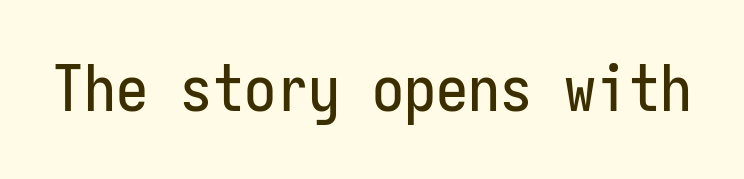
The image shows 64 px condensed sans-serif type, upright, monospaced; set normal letter spacing, not underlined; low stroke contrast and a medium x-height.
